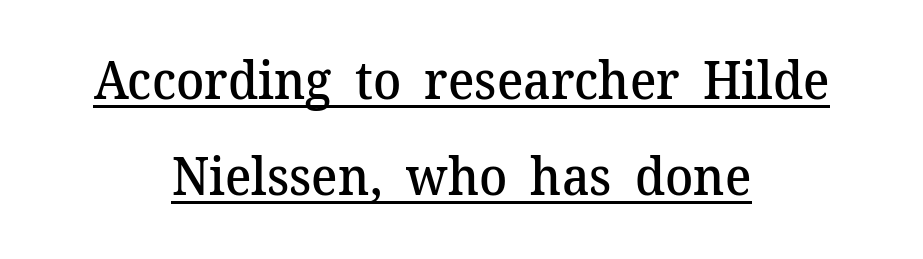
The image shows 52 px semibold serif type, upright; set centered, line spacing 1.85x, normal letter spacing, underlined; medium stroke contrast and a medium x-height.
